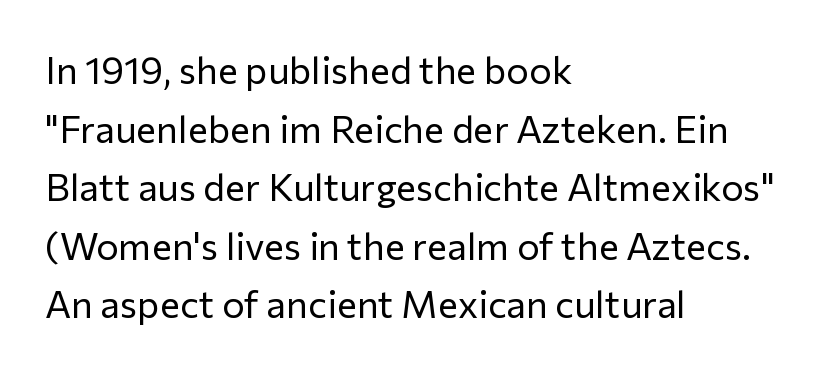
The image shows 38 px regular-weight sans-serif type, upright; set left-aligned, normal line spacing (1.54x), normal letter spacing, not underlined; low stroke contrast and a medium x-height.
